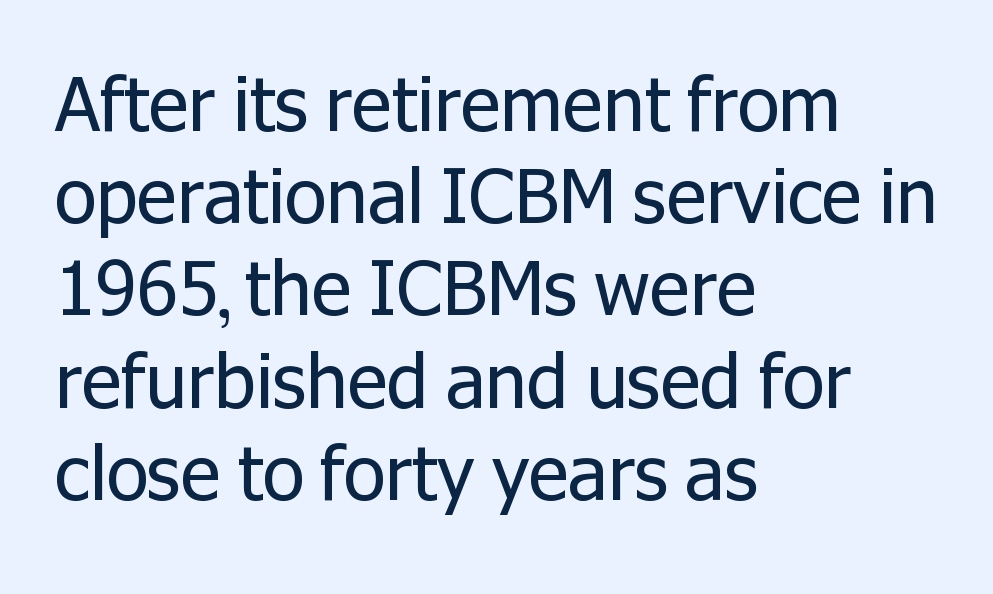
{"serif": "no", "italic": "no", "bold": "no", "weight": "regular", "width": "normal", "stroke_contrast": "low", "x_height": "medium", "monospaced": "no", "underline": "no", "align": "left", "line_spacing_ratio": 1.23, "letter_spacing": "normal", "letter_spacing_em": 0.0, "glyph_px": 75}
